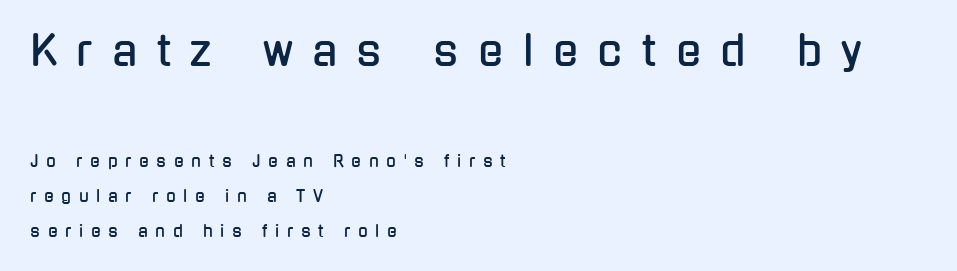
A typesetter would call this proportional, since set widths differ per character. The tracking reads as deliberately expanded to a designer's eye. Tall strokes in this sample are plumb rather than angled. If you measured baseline to baseline, you'd find a long distance. The characters display no serif detailing; their extremities are plain. Top chunk: large. Bottom chunk: small.
